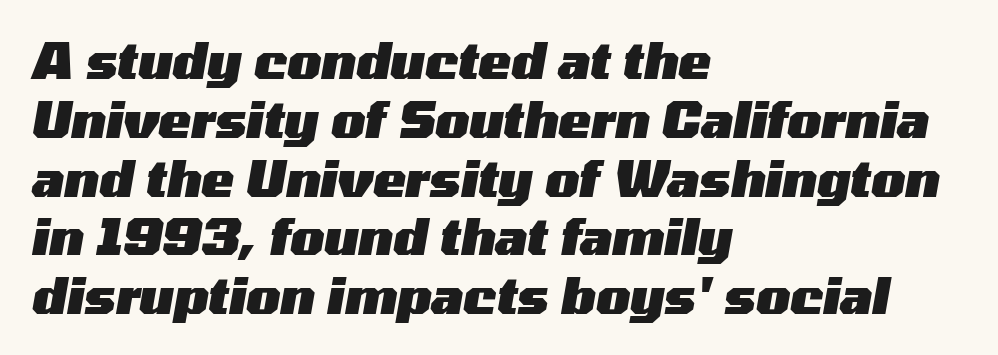
{"italic": "yes", "lean": "right", "slant_degrees": 10, "bold": "yes", "weight": "heavy", "width": "wide", "stroke_contrast": "medium", "x_height": "medium", "monospaced": "no", "underline": "no", "align": "left", "line_spacing_ratio": 1.2, "letter_spacing": "normal", "letter_spacing_em": 0.0, "glyph_px": 49}
